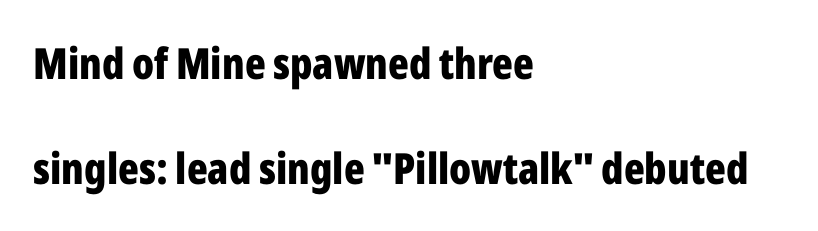
Q: Is the text bold? A: Yes.
Q: Is the text italic (slanted)? A: No, it is upright.
Q: Is the typeface a serif or a sans-serif typeface? A: Sans-serif.
Q: Is the text underlined? A: No.
Q: How is the paragraph aligned? A: Left-aligned.
Q: Is the spacing between letters normal or unusually wide? A: Normal.
Q: Is the spacing between lines tight, normal or loose? A: Loose.
Q: Width (condensed, normal, or wide)? A: Condensed.
Q: Stroke contrast? A: Low.
Q: x-height? A: Medium.
Q: Monospaced? A: No.
